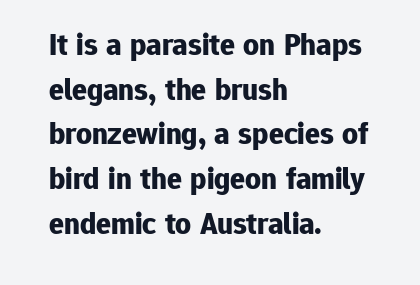
Q: Is the text bold? A: Yes.
Q: Is the text italic (slanted)? A: No, it is upright.
Q: Is the typeface a serif or a sans-serif typeface? A: Sans-serif.
Q: Is the text underlined? A: No.
Q: How is the paragraph aligned? A: Left-aligned.
Q: Is the spacing between letters normal or unusually wide? A: Normal.
Q: Is the spacing between lines tight, normal or loose? A: Normal.
Q: Width (condensed, normal, or wide)? A: Normal.
Q: Stroke contrast? A: Low.
Q: x-height? A: Medium.
Q: Monospaced? A: No.
